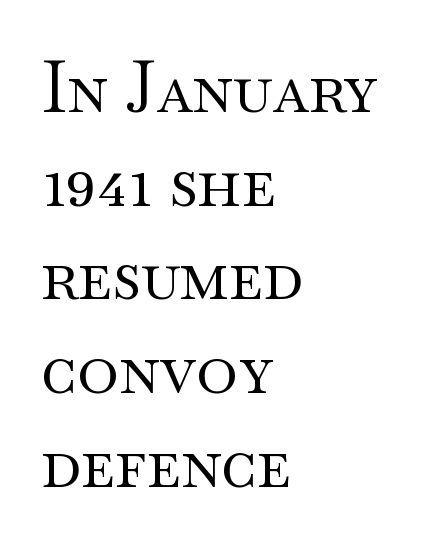
Spacing between characters is what you'd get straight out of the box. Rule under the text: the space is simply empty. No heavy texture on the line: the type isn't bold. These lines are composed in type with serifs. Casual observation: everything's shoved over to the left. Compared with typical paragraphs, the rows here are spaced about the same.
